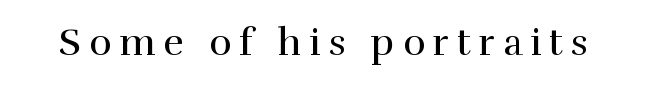
This is the regular roman posture of the typeface. Stem width sits at or under what a default text font uses. Inter-character spacing is expanded well beyond the font's built-in metrics. Descenders hang freely into open space. Classification — serif. These lines are rendered in a variable-pitch font.
